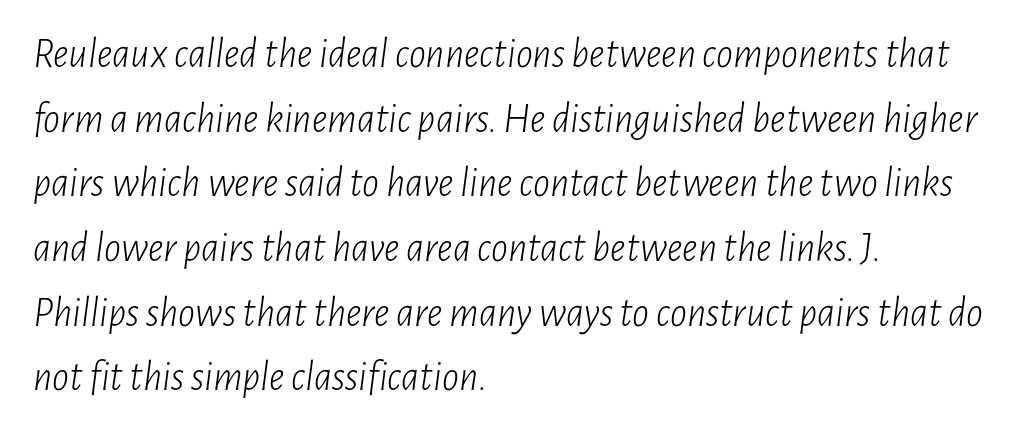
The image shows 42 px light, condensed type, italic (leaning right); set left-aligned, normal line spacing (1.54x), normal letter spacing, not underlined; low stroke contrast and a medium x-height.
